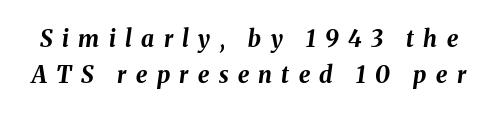
Q: Is the text bold? A: Yes.
Q: Is the text italic (slanted)? A: Yes, it leans right by about 8 degrees.
Q: Is the text underlined? A: No.
Q: Is the spacing between letters normal or unusually wide? A: Unusually wide.
Q: Is the spacing between lines tight, normal or loose? A: Normal.
